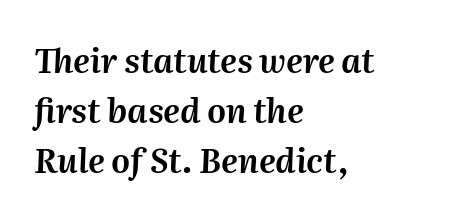
These lines are rendered in a variable-pitch font. Short and long lines alike share a common starting point at left. Standard letterfit; no display-style spreading of the glyphs. Compared with ordinary roman type, these characters are visibly tilted. Regular leading. The string is rendered with underlining switched off.
